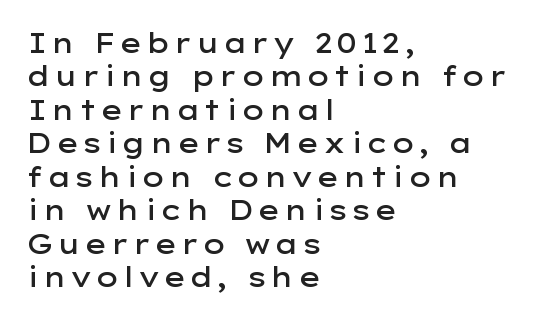
{"italic": "no", "bold": "semi", "underline": "no", "align": "left", "line_spacing_ratio": 1.24, "glyph_px": 27}
